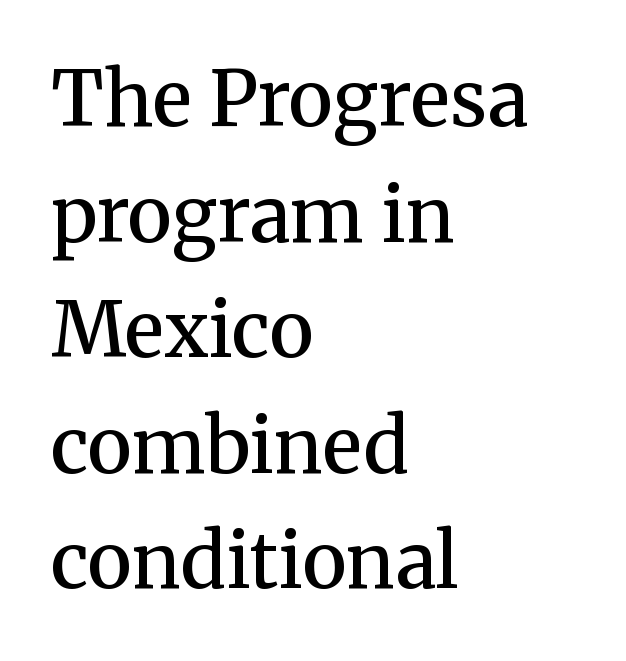
The strokes are fattened partway — semibold, not bold. The type sits square on the baseline with zero lean. Honestly, there is no underline to notice here at all. Horizontal bands of white between lines are of average thickness. Little horizontal feet cap the strokes, marking this as serif type.
